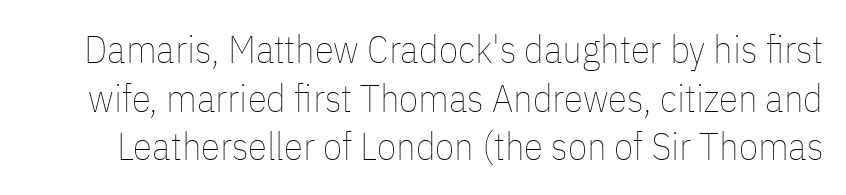
Q: Is the text bold? A: No.
Q: Is the text italic (slanted)? A: No, it is upright.
Q: Is the text underlined? A: No.
Q: Is the spacing between letters normal or unusually wide? A: Normal.
Q: Is the spacing between lines tight, normal or loose? A: Normal.
Q: Width (condensed, normal, or wide)? A: Condensed.
Q: Stroke contrast? A: Low.
Q: x-height? A: Medium.
Q: Monospaced? A: No.
